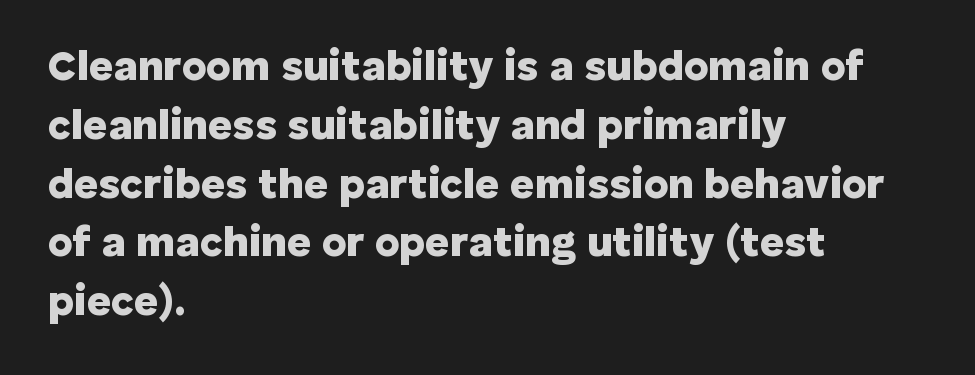
{"serif": "no", "italic": "no", "bold": "yes", "weight": "heavy", "width": "normal", "stroke_contrast": "low", "x_height": "medium", "monospaced": "no", "underline": "no", "align": "left", "line_spacing": "normal", "line_spacing_ratio": 1.4, "letter_spacing": "normal", "letter_spacing_em": 0.0, "glyph_px": 42}
